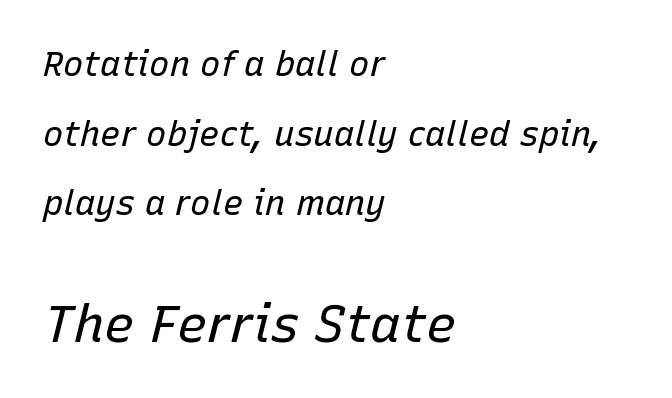
{"italic": "yes", "lean": "right", "slant_degrees": 15, "bold": "no", "weight": "regular", "width": "normal", "stroke_contrast": "low", "x_height": "medium", "monospaced": "no", "underline": "no", "align": "left", "line_spacing": "loose", "line_spacing_ratio": 2.05, "letter_spacing": "normal", "letter_spacing_em": 0.0, "larger_block": "second", "size_ratio": 1.5, "glyph_px": 51}
